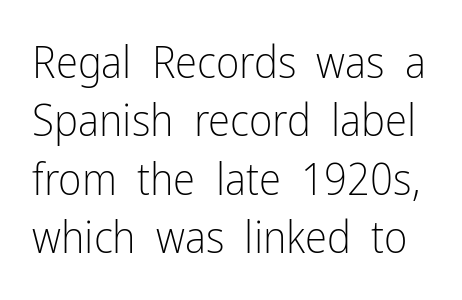
Is the type heavy? It reads as light-to-regular instead. The foot of each line stays bare and open. The face used here is proportionally spaced, like ordinary book or web type. Posture: straight, roman, zero tilt.
